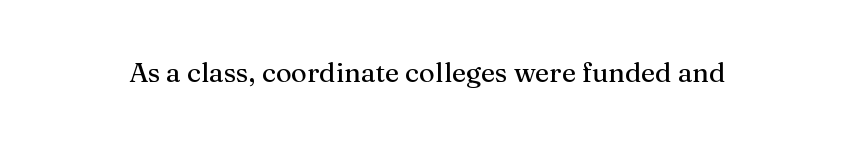
This rendering leaves character spacing at its baseline value. Has an underline been added? It has not. No italicization has been applied; the sample stays upright.
